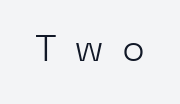
The image shows 37 px light sans-serif type, upright; set unusually wide letter spacing (+0.48 em), not underlined; low stroke contrast and a medium x-height.
